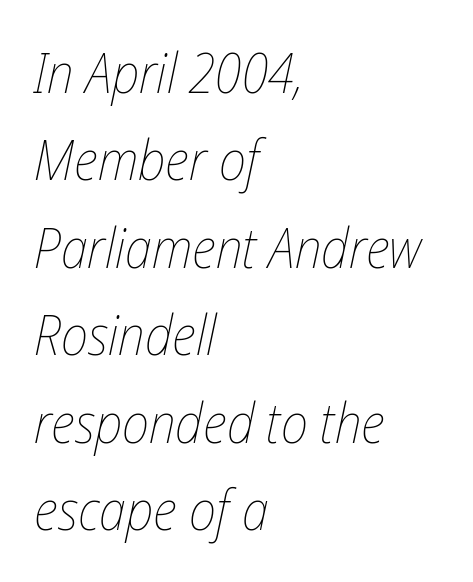
Between one letter and the next there's only the usual sliver of space. This sample has the flowing, uneven cadence of proportional lettering. These lines stack with their left ends in a neat column. Slant detected: the letters are inclined.
